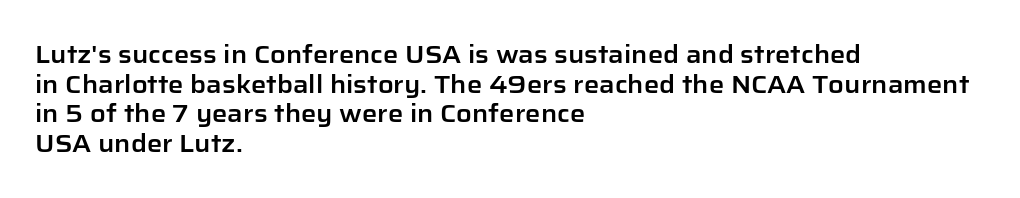
The image shows 24 px text type, upright; set left-aligned, line spacing 1.23x, normal letter spacing, not underlined.
